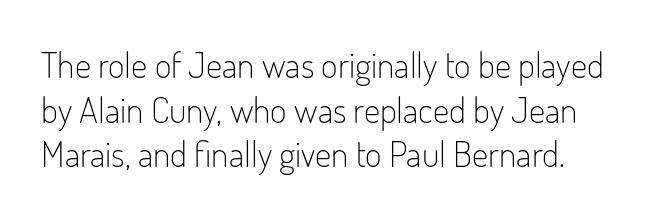
Q: Is the text bold? A: No.
Q: Is the text italic (slanted)? A: No, it is upright.
Q: Is the typeface a serif or a sans-serif typeface? A: Sans-serif.
Q: Is the text underlined? A: No.
Q: Is the spacing between letters normal or unusually wide? A: Normal.
Q: Width (condensed, normal, or wide)? A: Condensed.
Q: Stroke contrast? A: Low.
Q: x-height? A: Small.
Q: Monospaced? A: No.
